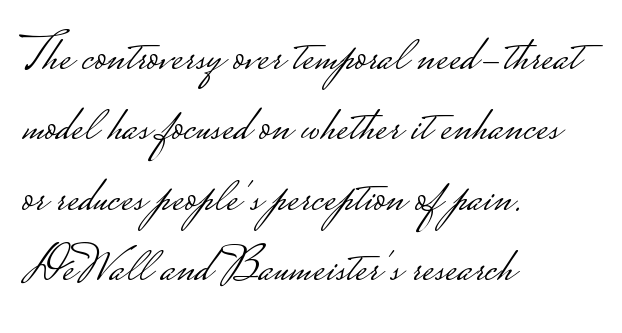
The image shows 51 px light, wide sans-serif type; set left-aligned, normal line spacing (1.38x), normal letter spacing, not underlined; low stroke contrast.
